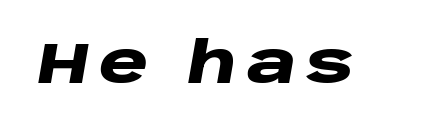
Q: Is the text bold? A: Yes.
Q: Is the text italic (slanted)? A: Yes, it leans right by about 10 degrees.
Q: Is the text underlined? A: No.
Q: Width (condensed, normal, or wide)? A: Wide.
Q: Stroke contrast? A: Low.
Q: x-height? A: Large.
Q: Monospaced? A: No.
